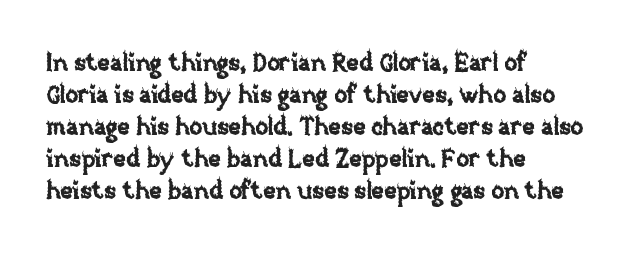
{"italic": "no", "underline": "no", "align": "left", "line_spacing": "normal", "line_spacing_ratio": 1.33, "letter_spacing": "normal", "letter_spacing_em": 0.0, "glyph_px": 24}
